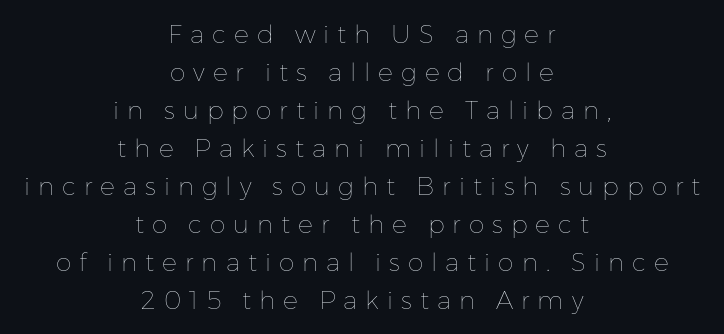
{"italic": "no", "bold": "no", "underline": "no", "align": "center", "line_spacing": "normal", "line_spacing_ratio": 1.52, "letter_spacing": "wide", "letter_spacing_em": 0.32, "glyph_px": 25}
